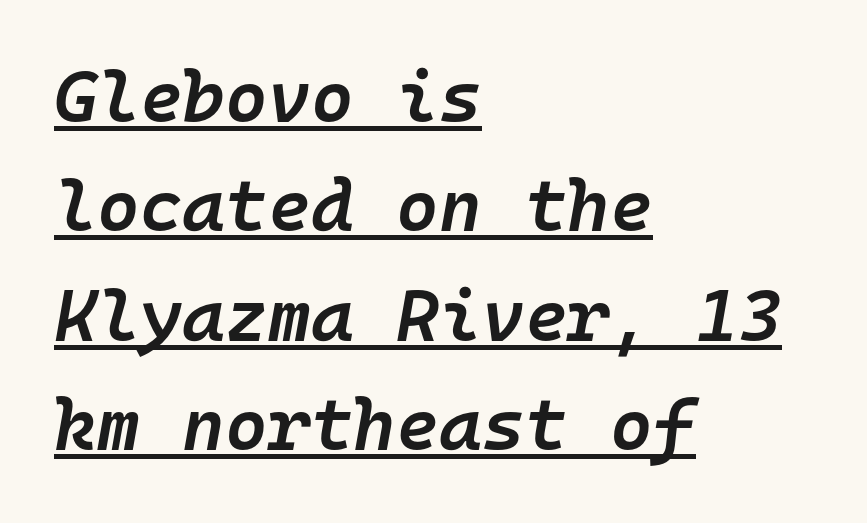
Q: Is the text bold? A: Semi-bold.
Q: Is the text italic (slanted)? A: Yes, it leans right by about 10 degrees.
Q: Is the text underlined? A: Yes.
Q: How is the paragraph aligned? A: Left-aligned.
Q: Is the spacing between letters normal or unusually wide? A: Normal.
Q: Is the spacing between lines tight, normal or loose? A: Normal.
Q: Width (condensed, normal, or wide)? A: Normal.
Q: Stroke contrast? A: Low.
Q: x-height? A: Medium.
Q: Monospaced? A: Yes.
